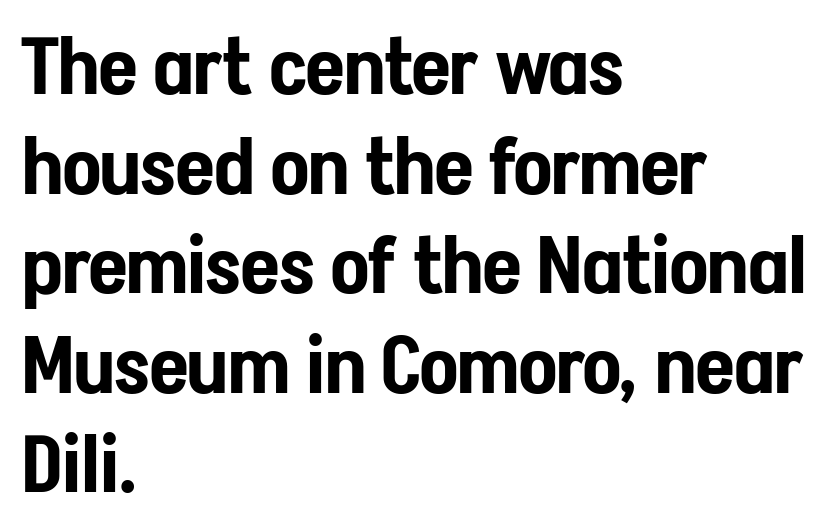
{"serif": "no", "italic": "no", "width": "condensed", "stroke_contrast": "low", "x_height": "medium", "monospaced": "no", "underline": "no", "align": "left", "line_spacing": "normal", "line_spacing_ratio": 1.26, "letter_spacing": "normal", "letter_spacing_em": 0.0, "glyph_px": 79}
